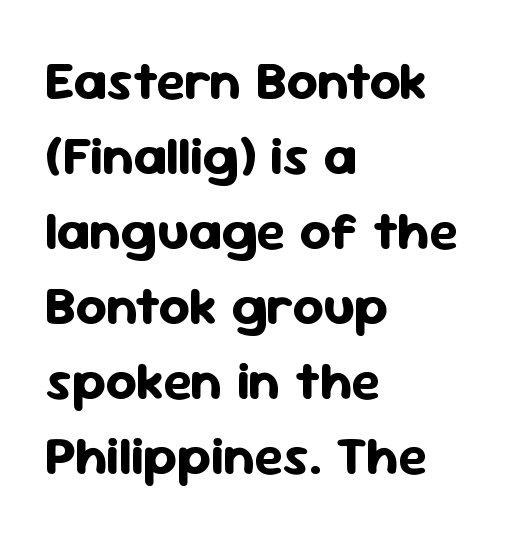
The image shows 54 px bold sans-serif type, upright; set left-aligned, normal line spacing (1.39x), normal letter spacing, not underlined; low stroke contrast and a medium x-height.
